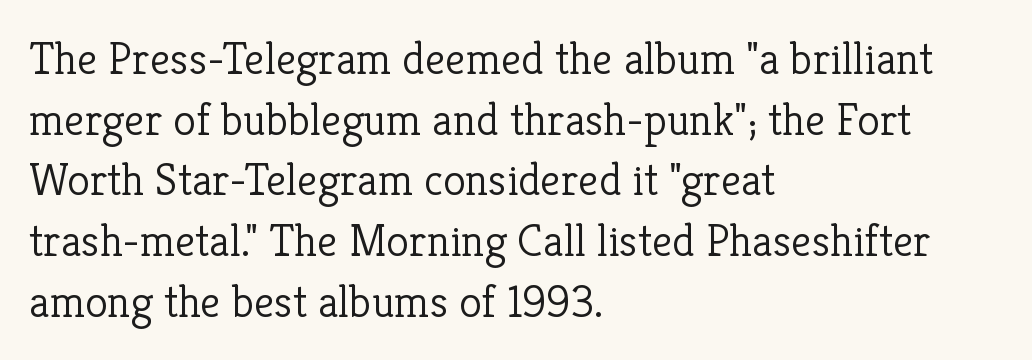
The image shows 46 px light serif type, upright; set left-aligned, normal line spacing (1.32x), normal letter spacing, not underlined; low stroke contrast and a medium x-height.
